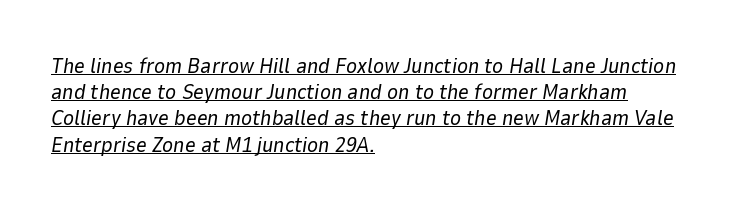
Each line of the rendering has a horizontal stroke beneath the glyphs. Students, observe: this is what conventionally led text looks like. Heft: none added — not bold. Yep, that's italic — everything's leaning. No extra tracking has been applied to these lines. The paragraph shown leans on its left margin.
